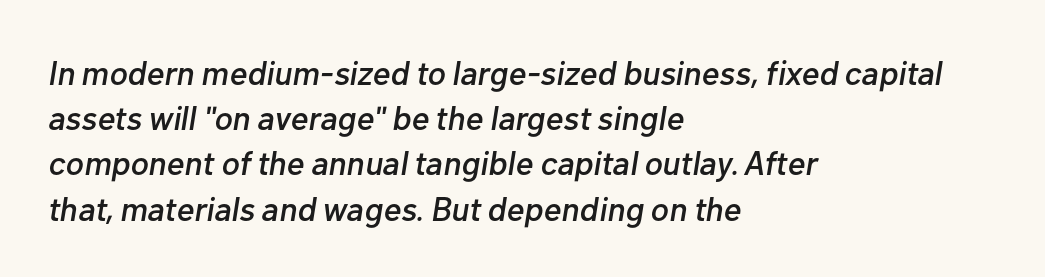
Rendered with sloped, italic letterforms. These lines keep a tight, regular rhythm from letter to letter. Each row of text sits above clean, open space. Regular leading. Is this a fixed-width face? No — the glyphs have proportional, varying widths. All the whitespace from short lines collects on the right.
